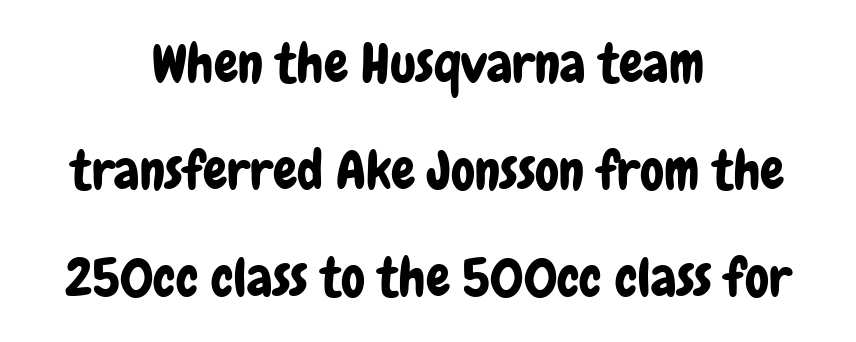
Q: Is the text italic (slanted)? A: No, it is upright.
Q: Is the typeface a serif or a sans-serif typeface? A: Sans-serif.
Q: Is the text underlined? A: No.
Q: How is the paragraph aligned? A: Centered.
Q: Is the spacing between letters normal or unusually wide? A: Normal.
Q: Is the spacing between lines tight, normal or loose? A: Loose.
Q: Width (condensed, normal, or wide)? A: Condensed.
Q: Stroke contrast? A: Low.
Q: x-height? A: Medium.
Q: Monospaced? A: No.
